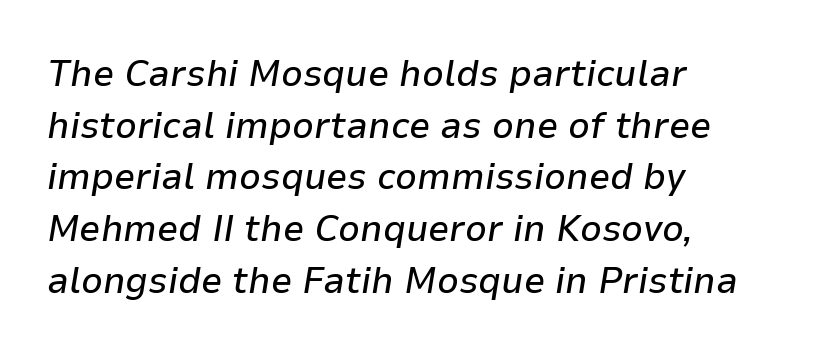
Q: Is the text italic (slanted)? A: Yes, it leans right by about 9 degrees.
Q: Is the text underlined? A: No.
Q: How is the paragraph aligned? A: Left-aligned.
Q: Is the spacing between letters normal or unusually wide? A: Normal.
Q: Is the spacing between lines tight, normal or loose? A: Normal.
Q: Width (condensed, normal, or wide)? A: Normal.
Q: Stroke contrast? A: Low.
Q: x-height? A: Medium.
Q: Monospaced? A: No.
